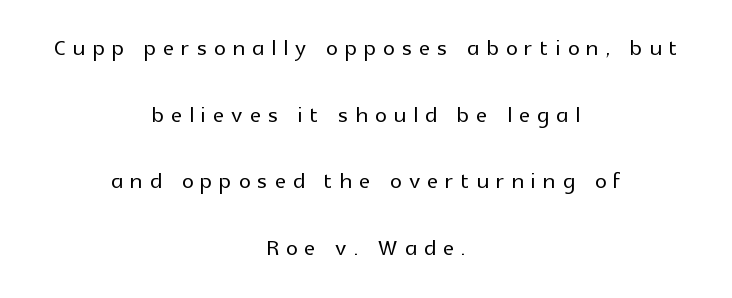
The image shows 30 px sans-serif type, upright; set centered, loose line spacing (2.22x), unusually wide letter spacing (+0.24 em), not underlined; a medium x-height.
